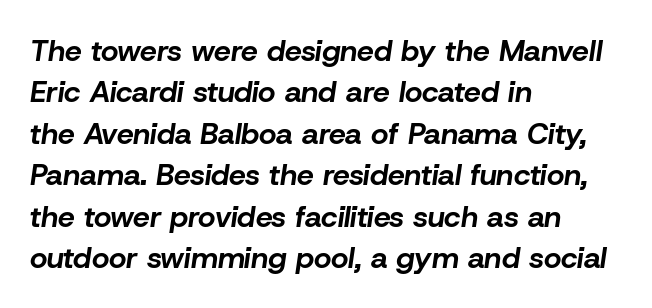
The image shows 30 px bold type, italic (leaning right); set left-aligned, normal line spacing (1.38x), normal letter spacing, not underlined; low stroke contrast and a medium x-height.
